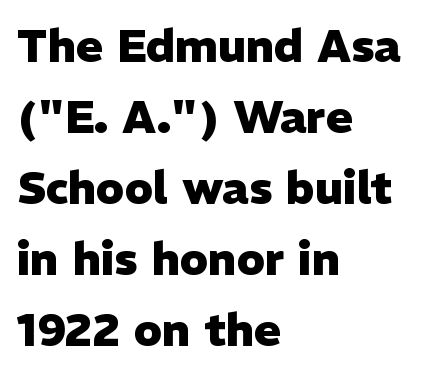
The image shows 45 px heavy sans-serif type, upright; set left-aligned, normal line spacing (1.58x), normal letter spacing, not underlined; low stroke contrast and a medium x-height.
